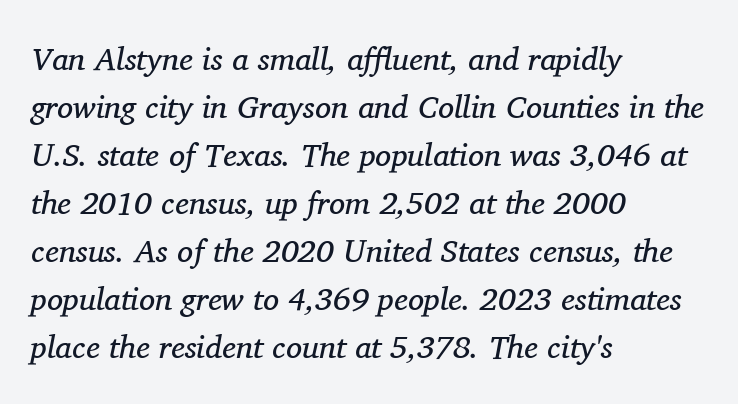
The image shows 32 px regular-weight serif type, italic (leaning right); set left-aligned, normal line spacing (1.5x), normal letter spacing, not underlined; medium stroke contrast and a medium x-height.
